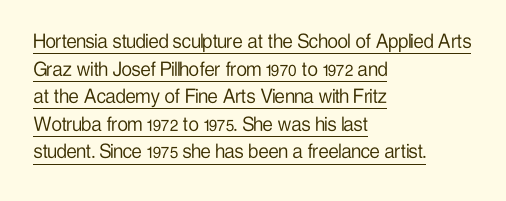
Q: Is the text bold? A: No.
Q: Is the text italic (slanted)? A: No, it is upright.
Q: Is the text underlined? A: Yes.
Q: How is the paragraph aligned? A: Left-aligned.
Q: Is the spacing between letters normal or unusually wide? A: Normal.
